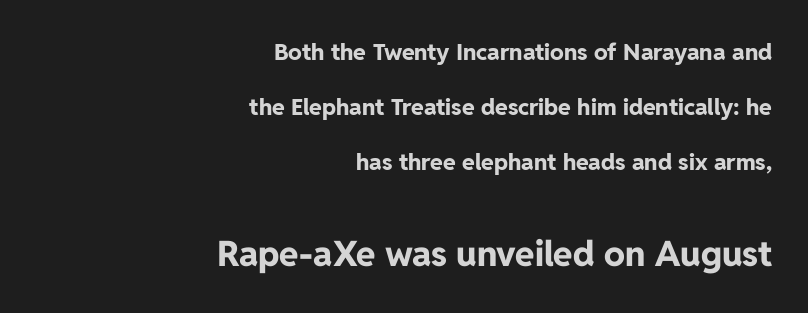
{"serif": "no", "italic": "no", "bold": "yes", "weight": "bold", "width": "normal", "stroke_contrast": "low", "x_height": "medium", "monospaced": "no", "underline": "no", "align": "right", "line_spacing": "loose", "line_spacing_ratio": 2.4, "letter_spacing": "normal", "letter_spacing_em": 0.0, "larger_block": "second", "size_ratio": 1.52, "glyph_px": 35}
